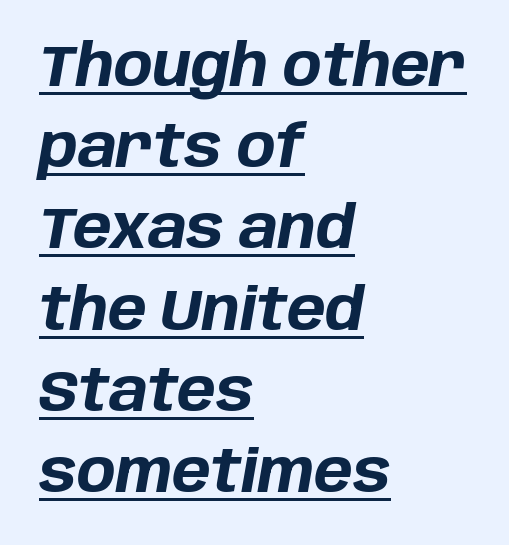
Compared with a centered layout, this one pins lines to the left instead. These lines keep a tight, regular rhythm from letter to letter. The rendering uses the underline text-decoration. Bold? Absolutely — the strokes are thick and heavy. This sample uses an oblique cut, with every glyph tilted off the vertical.
